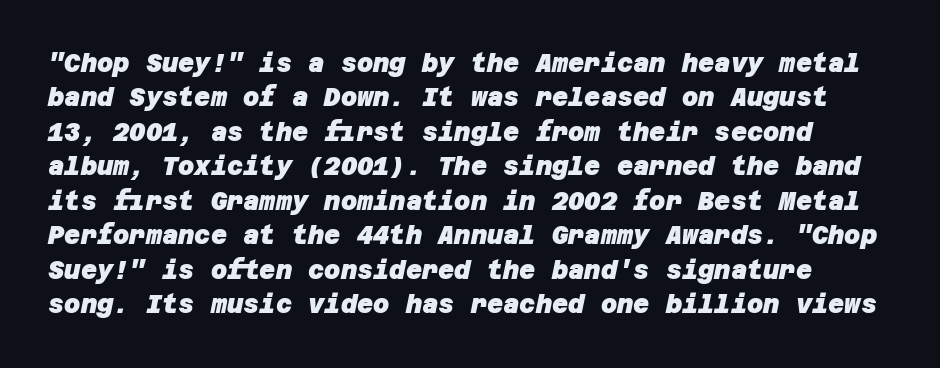
{"bold": "yes", "underline": "no", "line_spacing": "normal", "line_spacing_ratio": 1.38, "letter_spacing": "normal", "letter_spacing_em": 0.0, "glyph_px": 25}
